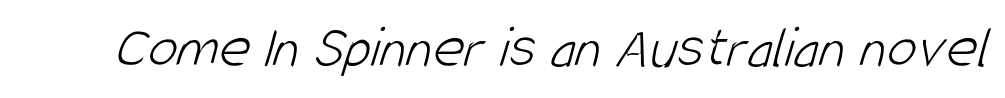
Q: Is the text bold? A: No.
Q: Is the typeface a serif or a sans-serif typeface? A: Sans-serif.
Q: Is the text underlined? A: No.
Q: Is the spacing between letters normal or unusually wide? A: Normal.
Q: Width (condensed, normal, or wide)? A: Condensed.
Q: Stroke contrast? A: Low.
Q: x-height? A: Large.
Q: Monospaced? A: No.
